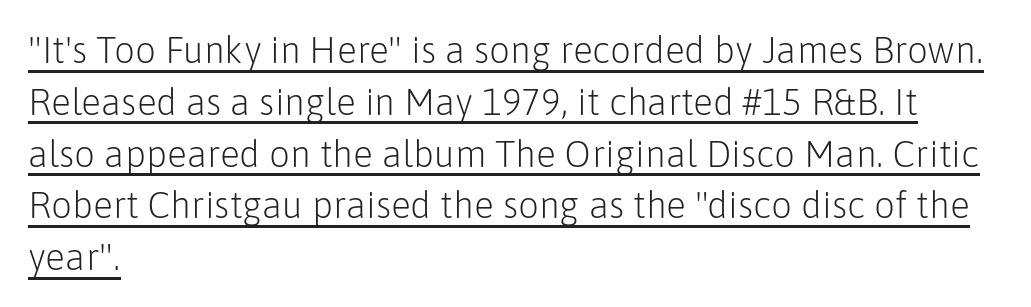
{"serif": "no", "italic": "no", "bold": "no", "weight": "light", "width": "normal", "stroke_contrast": "low", "x_height": "medium", "monospaced": "no", "underline": "yes", "align": "left", "line_spacing": "normal", "line_spacing_ratio": 1.4, "letter_spacing": "normal", "letter_spacing_em": 0.0, "glyph_px": 37}
